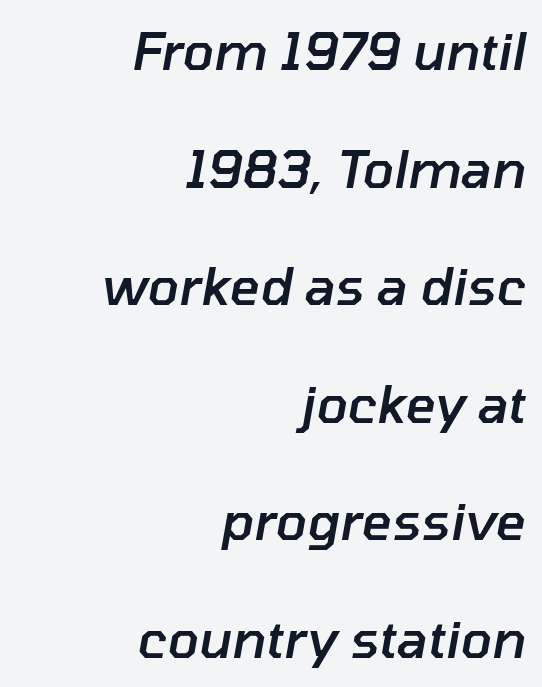
The image shows 52 px semibold type, italic (leaning right); set right-aligned, loose line spacing (2.26x), normal letter spacing, not underlined; low stroke contrast and a medium x-height.
